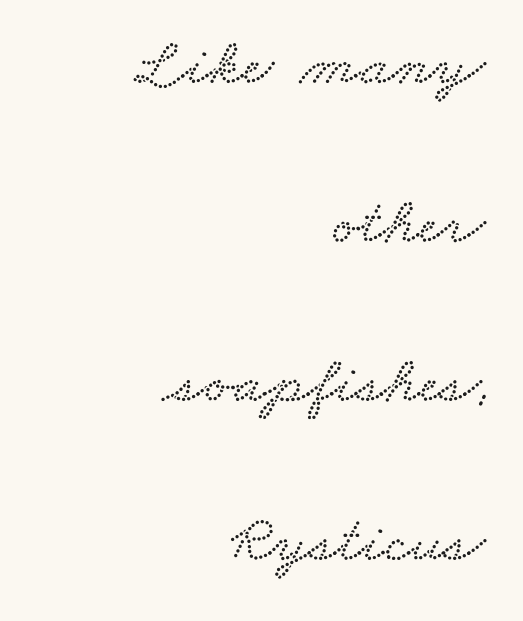
Compared with a flush-left layout, this one pins lines to the opposite, right side. Varying glyph widths throughout — classic text-font behaviour. Caption: standard tracking, unaltered. The zone under the glyphs is completely vacant. Quick note: interline space is abundant.
